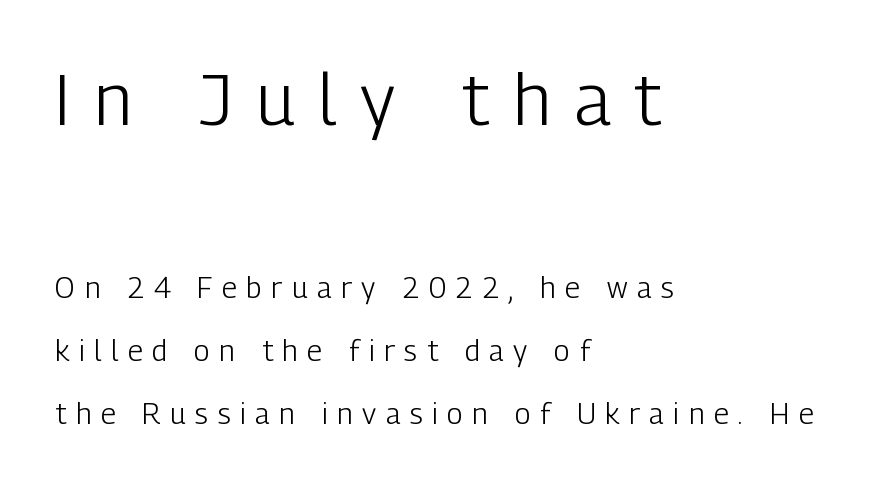
The image shows 72 px light, condensed sans-serif type, upright; set left-aligned, loose line spacing (2.17x), unusually wide letter spacing (+0.33 em), not underlined; the first (top) block is 2.48x larger; low stroke contrast and a medium x-height.
